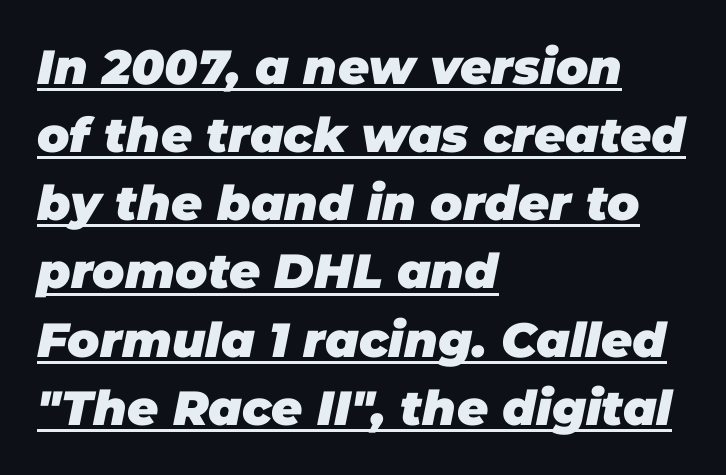
The image shows 48 px heavy type, italic (leaning right); set left-aligned, normal line spacing (1.42x), normal letter spacing, underlined; low stroke contrast and a large x-height.
